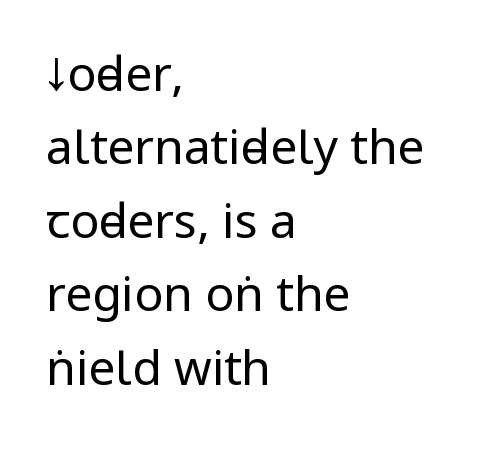
Observe the absence of serifs on each vertical stroke in this sample. Anything drawn beneath the words? Only blank space. Does the leading feel generous? No, just average. Each word holds together tightly as a unit, with standard inter-letter gaps. Do the letters lean? They stand straight.
